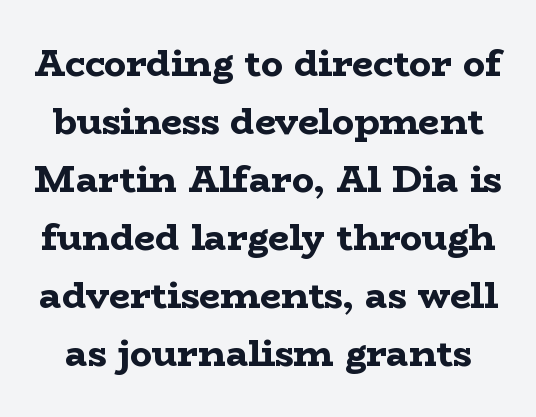
The image shows 37 px bold, wide serif type, upright; set normal line spacing (1.57x), normal letter spacing, not underlined; low stroke contrast and a medium x-height.
